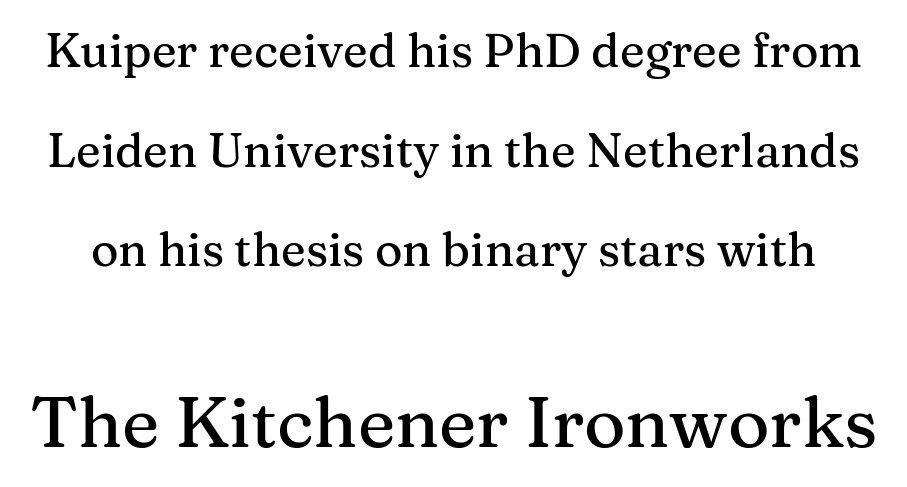
The image shows 71 px serif type, upright; set loose line spacing (2.12x), normal letter spacing, not underlined; the second (bottom) block is 1.51x larger; medium stroke contrast and a medium x-height.
